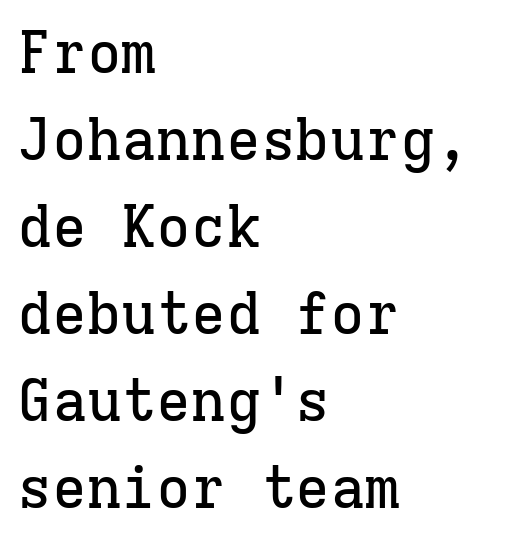
Q: Is the text italic (slanted)? A: No, it is upright.
Q: Is the typeface a serif or a sans-serif typeface? A: Serif.
Q: Is the text underlined? A: No.
Q: How is the paragraph aligned? A: Left-aligned.
Q: Is the spacing between letters normal or unusually wide? A: Normal.
Q: Is the spacing between lines tight, normal or loose? A: Normal.
Q: Width (condensed, normal, or wide)? A: Normal.
Q: Stroke contrast? A: Low.
Q: x-height? A: Medium.
Q: Monospaced? A: Yes.
